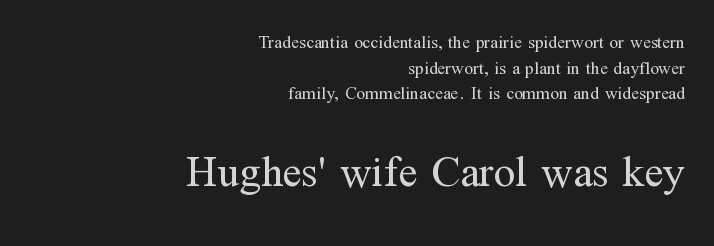
The image shows 44 px regular-weight serif type, upright; set right-aligned, normal line spacing (1.43x), normal letter spacing, not underlined; the second (bottom) block is 2.44x larger; medium stroke contrast and a medium x-height.
